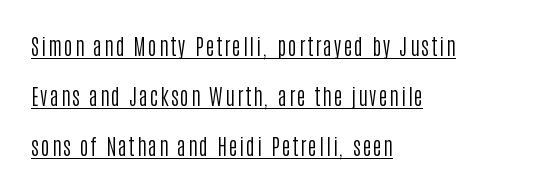
The image shows 21 px text type, upright; set left-aligned, loose line spacing (2.38x), underlined.
